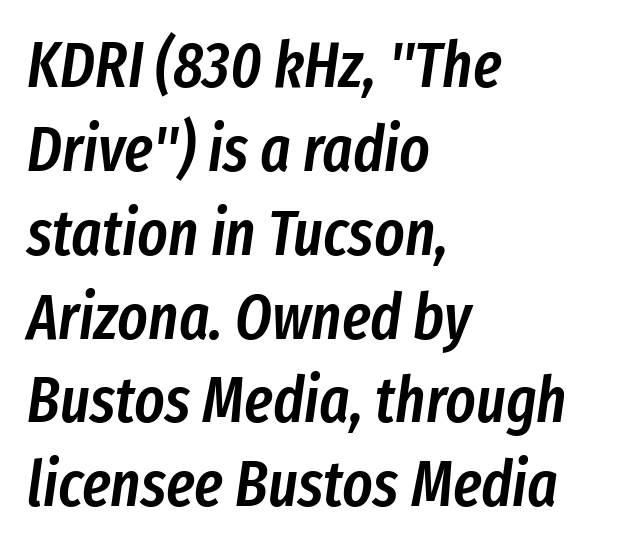
Think of a printed novel: that variable character pitch is what you see here. Slanted lettering throughout. Observe the ordinary spacing: letters are neighbours, not strangers. Weight: semibold (demi). Lines of text with bare space underneath. The rendering anchors every line to the left-hand side.
